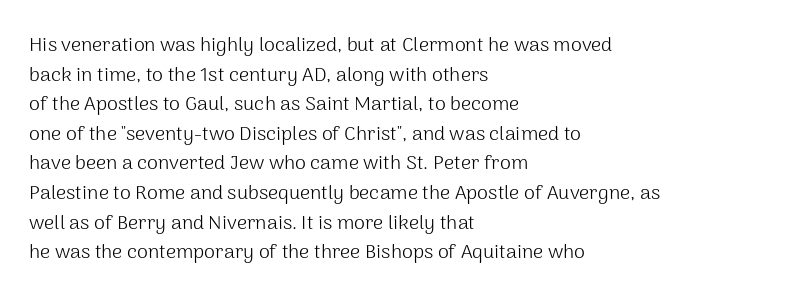
{"italic": "no", "bold": "no", "underline": "no", "align": "left", "line_spacing": "normal", "line_spacing_ratio": 1.48, "letter_spacing": "normal", "letter_spacing_em": 0.0, "glyph_px": 20}
